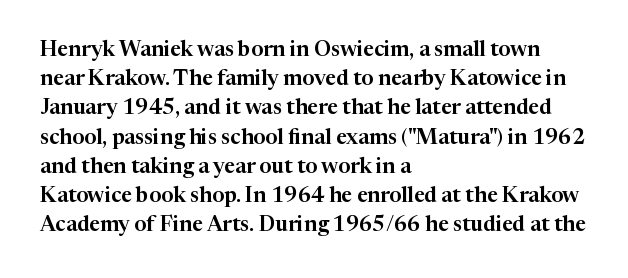
The image shows 21 px text type, upright; set left-aligned, normal line spacing (1.39x), normal letter spacing, not underlined.
